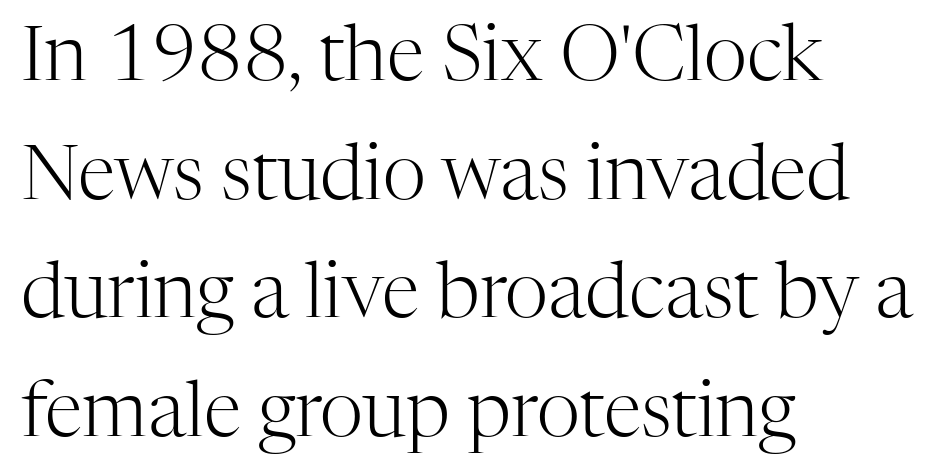
The image shows 76 px light serif type, upright; set left-aligned, normal line spacing (1.56x), normal letter spacing, not underlined; high stroke contrast and a medium x-height.
